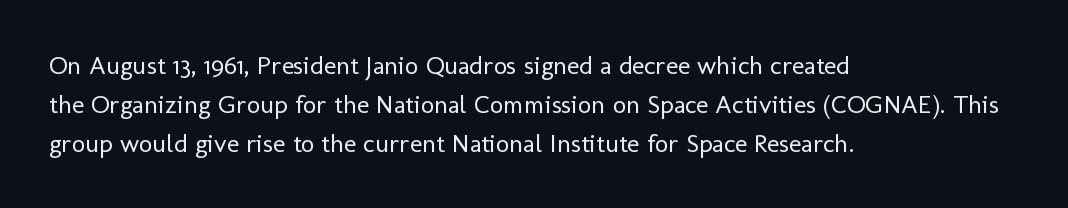
Each new line begins a customary step beneath the previous one. Students, note that the glyphs here touch the page at normal intervals. Letters rest on an invisible, unmarked baseline. Posture: upright roman.
